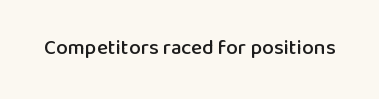
{"italic": "no", "underline": "no", "letter_spacing": "normal", "letter_spacing_em": 0.0, "glyph_px": 21}
